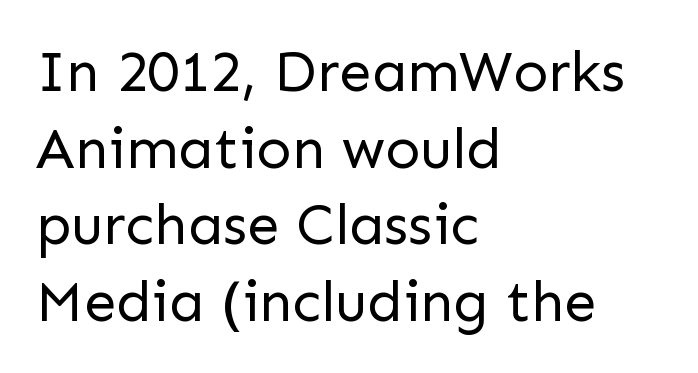
Check the space under the baseline: it is left empty. Evenly set lines give the paragraph a standard silhouette. These lines are rendered in a variable-pitch font. Caption: face not bold, strokes unweighted. Classification — sans serif.
